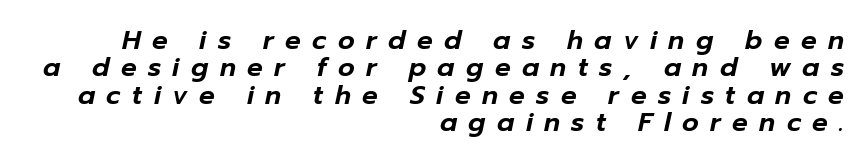
{"italic": "yes", "lean": "right", "slant_degrees": 12, "underline": "no", "align": "right", "line_spacing": "tight", "line_spacing_ratio": 1.05, "letter_spacing": "wide", "letter_spacing_em": 0.44, "glyph_px": 26}
